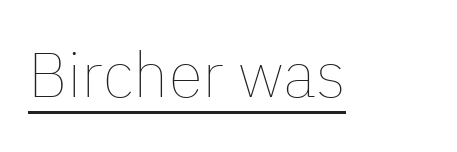
Q: Is the text bold? A: No.
Q: Is the text italic (slanted)? A: No, it is upright.
Q: Is the text underlined? A: Yes.
Q: Is the spacing between letters normal or unusually wide? A: Normal.
Q: Width (condensed, normal, or wide)? A: Normal.
Q: Stroke contrast? A: Low.
Q: x-height? A: Medium.
Q: Monospaced? A: No.
